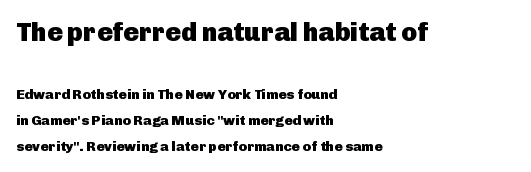
The image shows 26 px bold type, upright; set left-aligned, line spacing 1.86x, normal letter spacing, not underlined; the first (top) block is 1.86x larger.
